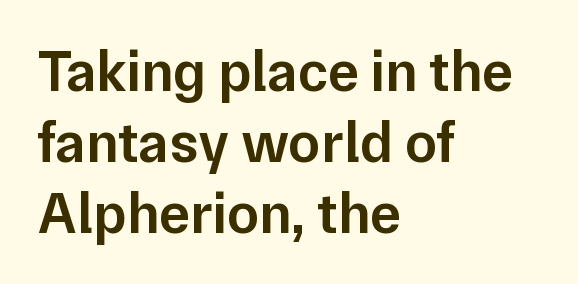
The image shows 58 px semibold sans-serif type, upright; set left-aligned, line spacing 1.22x, normal letter spacing, not underlined; low stroke contrast and a medium x-height.
